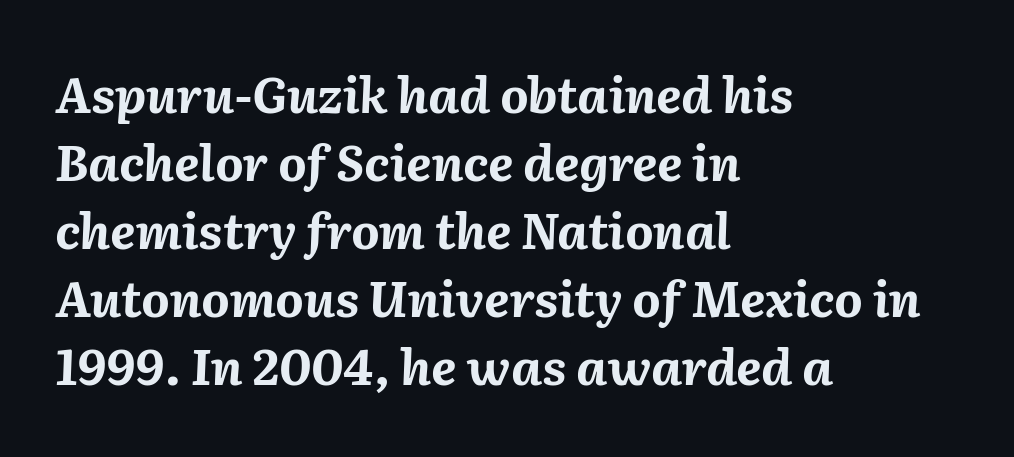
{"italic": "yes", "lean": "right", "slant_degrees": 2, "bold": "yes", "weight": "bold", "width": "normal", "stroke_contrast": "medium", "x_height": "medium", "monospaced": "no", "underline": "no", "align": "left", "line_spacing": "normal", "line_spacing_ratio": 1.39, "letter_spacing": "normal", "letter_spacing_em": 0.0, "glyph_px": 49}
